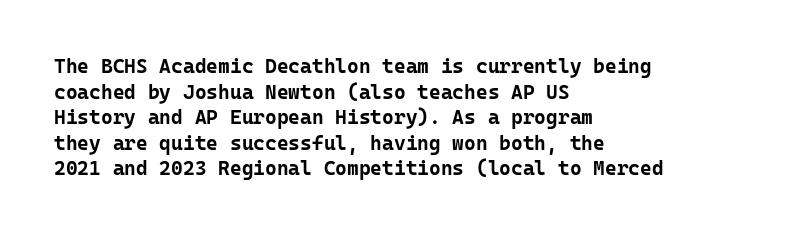
Q: Is the text bold? A: Yes.
Q: Is the text italic (slanted)? A: No, it is upright.
Q: Is the text underlined? A: No.
Q: How is the paragraph aligned? A: Left-aligned.
Q: Is the spacing between letters normal or unusually wide? A: Normal.
Q: Is the spacing between lines tight, normal or loose? A: Normal.
